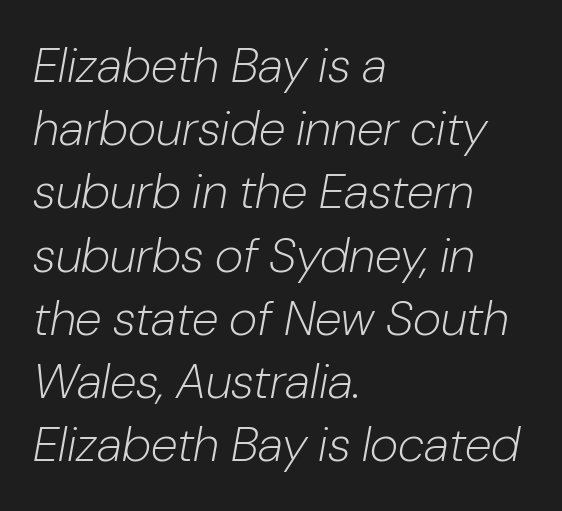
Is the letter spacing exaggerated? No — it looks like the ordinary default. The face used here is proportionally spaced, like ordinary book or web type. The rows are spaced the way most documents space them. The lettering tilts uniformly, giving the passage an italic look.
